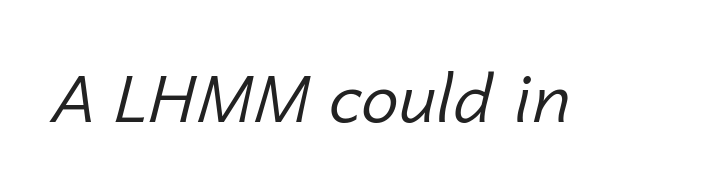
{"italic": "yes", "lean": "right", "slant_degrees": 14, "bold": "no", "weight": "regular", "width": "normal", "stroke_contrast": "low", "x_height": "medium", "monospaced": "no", "underline": "no", "letter_spacing": "normal", "letter_spacing_em": 0.0, "glyph_px": 67}
